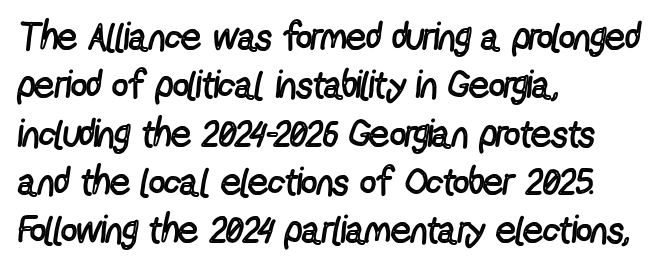
{"serif": "no", "bold": "no", "weight": "regular", "width": "condensed", "x_height": "medium", "monospaced": "no", "underline": "no", "align": "left", "line_spacing_ratio": 1.24, "letter_spacing": "normal", "letter_spacing_em": 0.0, "glyph_px": 39}
